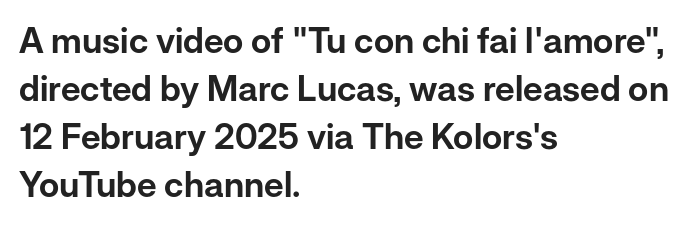
{"serif": "no", "italic": "no", "width": "normal", "stroke_contrast": "low", "x_height": "medium", "monospaced": "no", "underline": "no", "align": "left", "line_spacing": "normal", "line_spacing_ratio": 1.37, "letter_spacing": "normal", "letter_spacing_em": 0.0, "glyph_px": 35}
